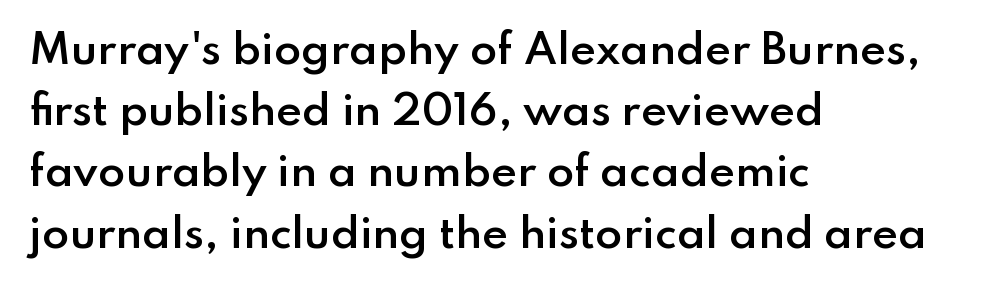
{"serif": "no", "italic": "no", "bold": "semi", "weight": "semibold", "width": "normal", "stroke_contrast": "low", "x_height": "small", "monospaced": "no", "underline": "no", "align": "left", "line_spacing": "normal", "line_spacing_ratio": 1.53, "letter_spacing": "normal", "letter_spacing_em": 0.0, "glyph_px": 40}
